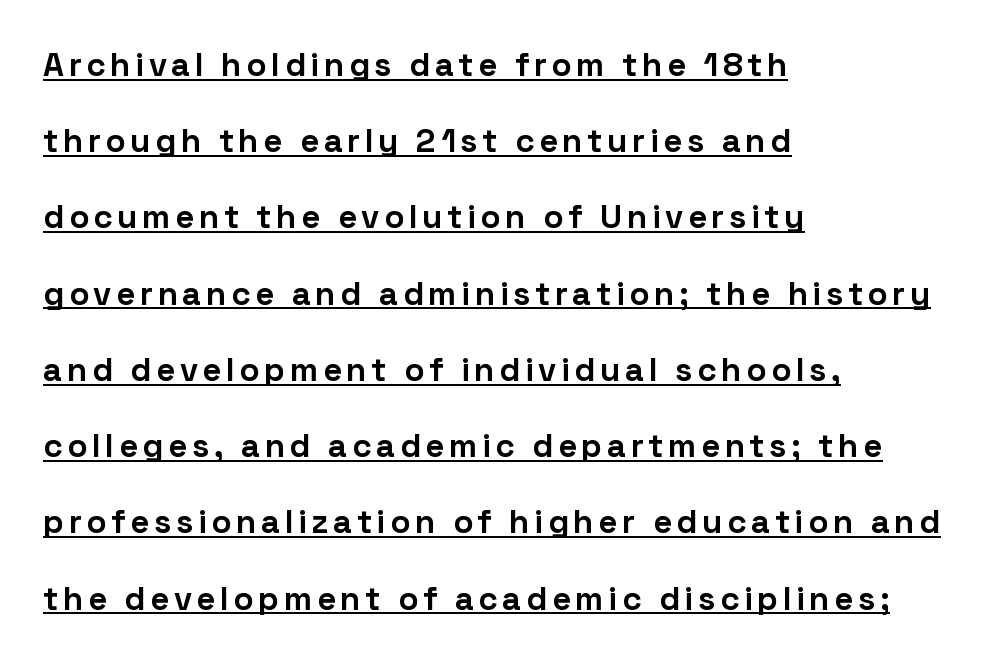
Q: Is the text bold? A: Yes.
Q: Is the text italic (slanted)? A: No, it is upright.
Q: Is the typeface a serif or a sans-serif typeface? A: Sans-serif.
Q: Is the text underlined? A: Yes.
Q: How is the paragraph aligned? A: Left-aligned.
Q: Is the spacing between lines tight, normal or loose? A: Loose.
Q: Width (condensed, normal, or wide)? A: Normal.
Q: Stroke contrast? A: Low.
Q: x-height? A: Medium.
Q: Monospaced? A: No.
